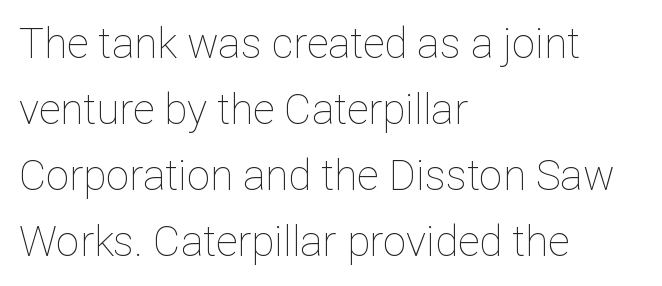
The image shows 42 px thin type, upright; set left-aligned, normal line spacing (1.57x), normal letter spacing, not underlined; low stroke contrast and a medium x-height.
